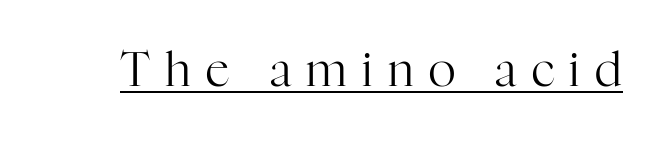
Q: Is the text bold? A: No.
Q: Is the text italic (slanted)? A: No, it is upright.
Q: Is the typeface a serif or a sans-serif typeface? A: Serif.
Q: Is the text underlined? A: Yes.
Q: Is the spacing between letters normal or unusually wide? A: Unusually wide.
Q: Width (condensed, normal, or wide)? A: Normal.
Q: Stroke contrast? A: High.
Q: x-height? A: Medium.
Q: Monospaced? A: No.
